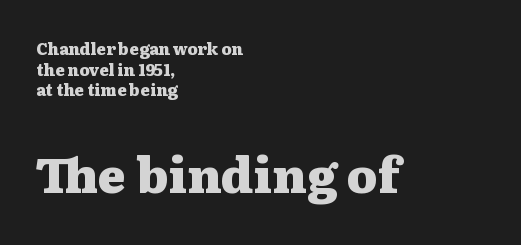
Leading: standard. Is there any slant? The stems are plumb. The gap between lines stays unmarked. A typesetter would call this zero additional tracking. Casual observation: everything's shoved over to the left. Font category for this specimen: serif.
